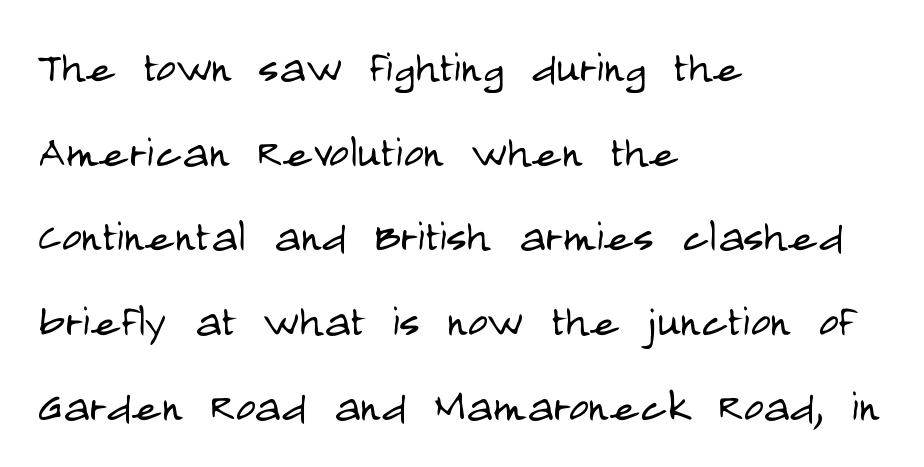
{"serif": "no", "italic": "no", "bold": "no", "weight": "light", "width": "condensed", "stroke_contrast": "low", "x_height": "large", "monospaced": "no", "underline": "no", "align": "left", "line_spacing": "normal", "line_spacing_ratio": 1.54, "letter_spacing": "normal", "letter_spacing_em": 0.0, "glyph_px": 55}
